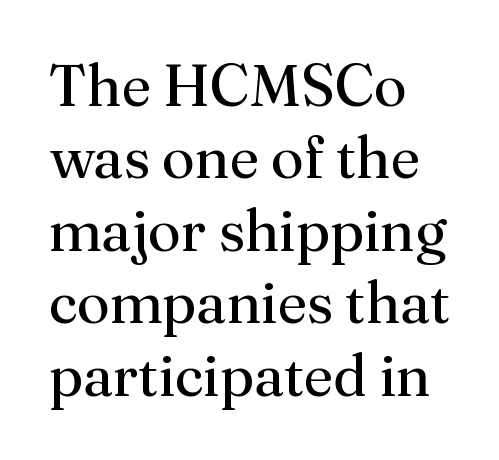
The image shows 58 px regular-weight serif type, upright; set left-aligned, normal line spacing (1.25x), normal letter spacing, not underlined; medium stroke contrast and a medium x-height.
